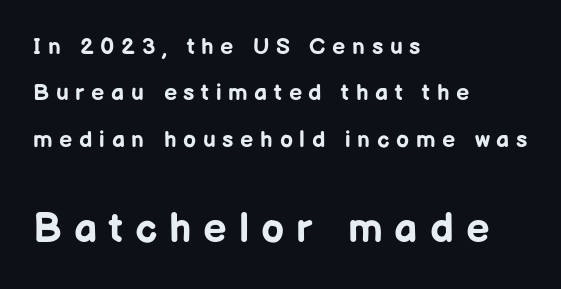
Beneath every word, the page is bare. The passage shown is emphatically bold. Quick note: interline space is abundant. These two chunks differ in scale, with the bottom chunk taking the larger measure. Is there any slant? The stems are plumb. The paragraph shown leans on its left margin.
